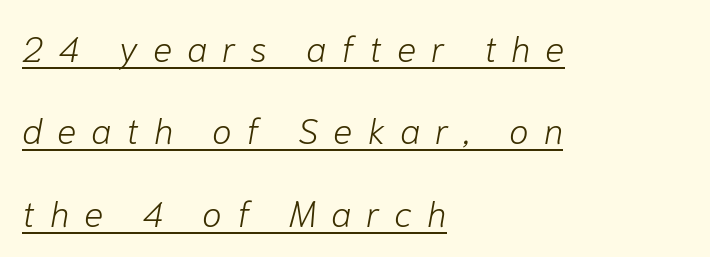
Q: Is the text bold? A: No.
Q: Is the text italic (slanted)? A: Yes, it leans right by about 10 degrees.
Q: Is the text underlined? A: Yes.
Q: How is the paragraph aligned? A: Left-aligned.
Q: Is the spacing between letters normal or unusually wide? A: Unusually wide.
Q: Is the spacing between lines tight, normal or loose? A: Loose.
Q: Width (condensed, normal, or wide)? A: Normal.
Q: Stroke contrast? A: Low.
Q: x-height? A: Medium.
Q: Monospaced? A: No.
